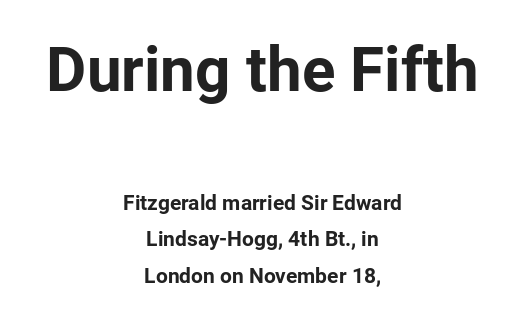
Q: Is the text bold? A: Yes.
Q: Is the text italic (slanted)? A: No, it is upright.
Q: Is the typeface a serif or a sans-serif typeface? A: Sans-serif.
Q: Is the text underlined? A: No.
Q: How is the paragraph aligned? A: Centered.
Q: Is the spacing between letters normal or unusually wide? A: Normal.
Q: Which block of text is set in a larger size, the first (top) or the second (bottom)? A: The first (top) one.
Q: Width (condensed, normal, or wide)? A: Normal.
Q: Stroke contrast? A: Low.
Q: x-height? A: Medium.
Q: Monospaced? A: No.
